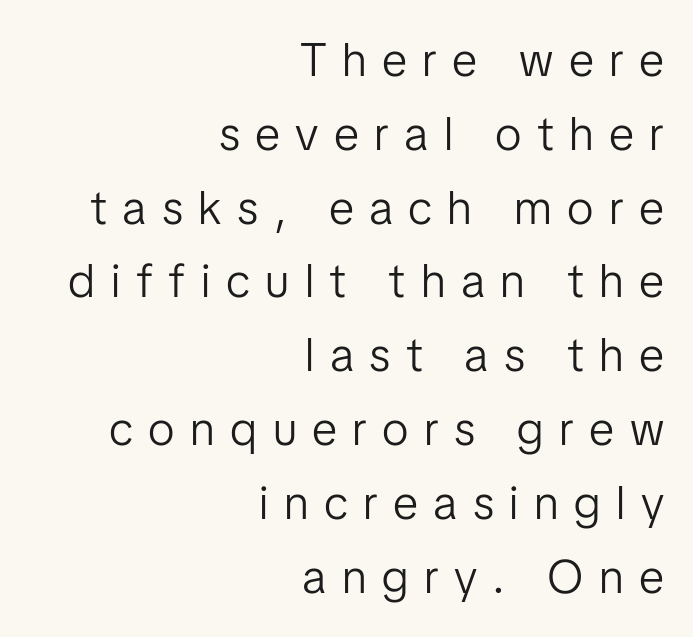
{"serif": "no", "italic": "no", "bold": "no", "weight": "light", "width": "normal", "stroke_contrast": "low", "x_height": "medium", "monospaced": "no", "underline": "no", "align": "right", "line_spacing": "normal", "line_spacing_ratio": 1.57, "letter_spacing": "wide", "letter_spacing_em": 0.33, "glyph_px": 47}
